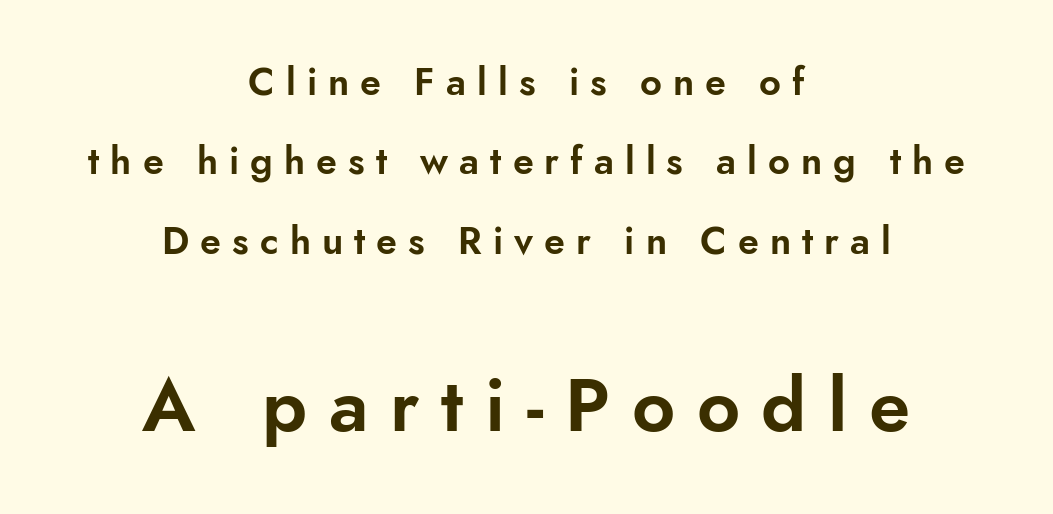
The image shows 75 px sans-serif type, upright; set centered, loose line spacing (2.09x), unusually wide letter spacing (+0.29 em), not underlined; the second (bottom) block is 1.97x larger; low stroke contrast and a small x-height.
